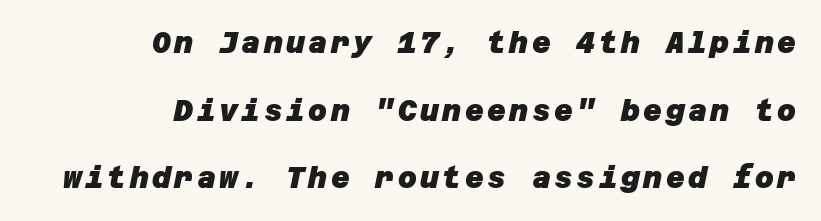
{"serif": "no", "bold": "yes", "weight": "heavy", "width": "normal", "stroke_contrast": "low", "x_height": "large", "underline": "no", "align": "right", "line_spacing": "loose", "line_spacing_ratio": 2.33, "glyph_px": 29}
